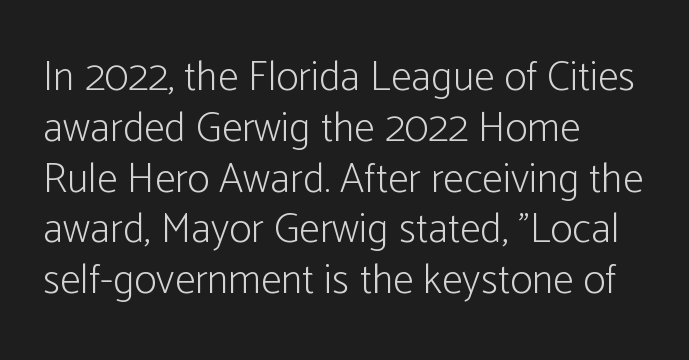
Q: Is the text bold? A: No.
Q: Is the text italic (slanted)? A: No, it is upright.
Q: Is the typeface a serif or a sans-serif typeface? A: Sans-serif.
Q: Is the text underlined? A: No.
Q: How is the paragraph aligned? A: Left-aligned.
Q: Is the spacing between letters normal or unusually wide? A: Normal.
Q: Width (condensed, normal, or wide)? A: Condensed.
Q: Stroke contrast? A: Low.
Q: x-height? A: Medium.
Q: Monospaced? A: No.
